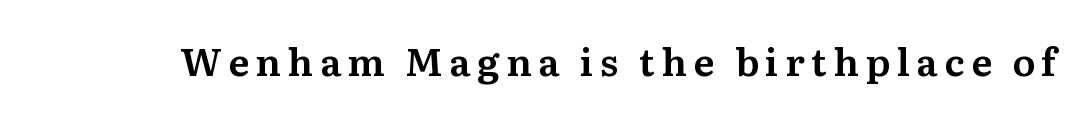
{"serif": "yes", "italic": "no", "width": "normal", "stroke_contrast": "medium", "x_height": "medium", "monospaced": "no", "underline": "no", "glyph_px": 38}
